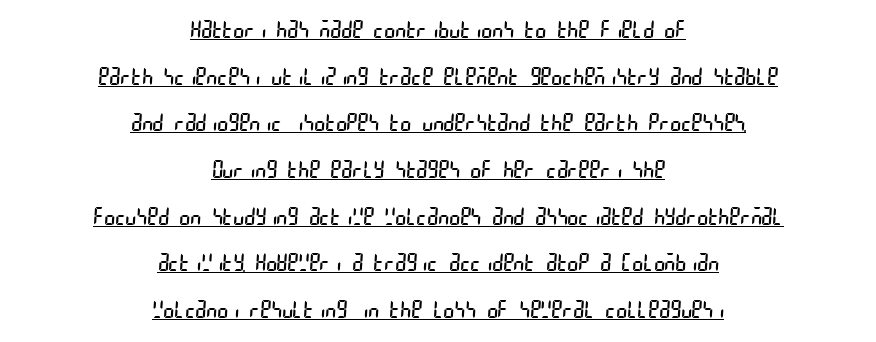
The image shows 23 px text type; set centered, loose line spacing (2.03x), normal letter spacing, underlined.
